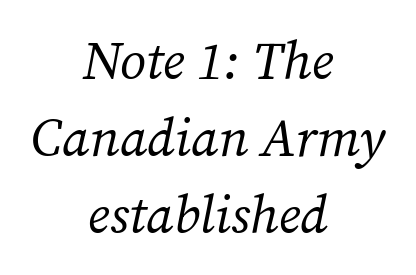
Q: Is the text bold? A: No.
Q: Is the text italic (slanted)? A: Yes, it leans right by about 12 degrees.
Q: Is the typeface a serif or a sans-serif typeface? A: Serif.
Q: Is the text underlined? A: No.
Q: How is the paragraph aligned? A: Centered.
Q: Is the spacing between letters normal or unusually wide? A: Normal.
Q: Is the spacing between lines tight, normal or loose? A: Normal.
Q: Width (condensed, normal, or wide)? A: Normal.
Q: Stroke contrast? A: Medium.
Q: x-height? A: Medium.
Q: Monospaced? A: No.
